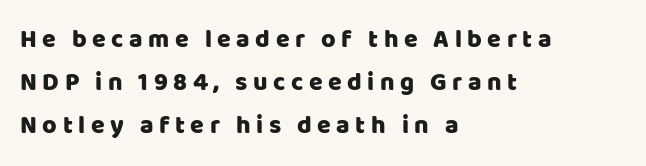
The lines in this sample share a left origin and differ only in where they stop. Posture: upright roman. Any mark beneath the type? The region is blank. Tracking value appears strongly positive — letters spread wide.
